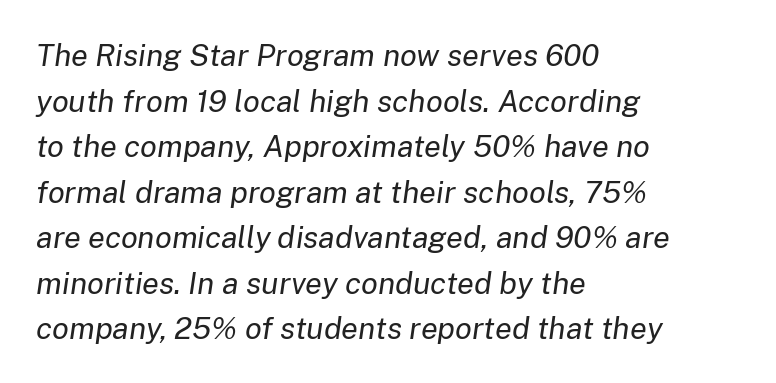
{"italic": "yes", "lean": "right", "slant_degrees": 8, "bold": "no", "weight": "regular", "width": "normal", "stroke_contrast": "low", "x_height": "medium", "monospaced": "no", "underline": "no", "align": "left", "line_spacing": "normal", "line_spacing_ratio": 1.47, "letter_spacing": "normal", "letter_spacing_em": 0.0, "glyph_px": 31}
